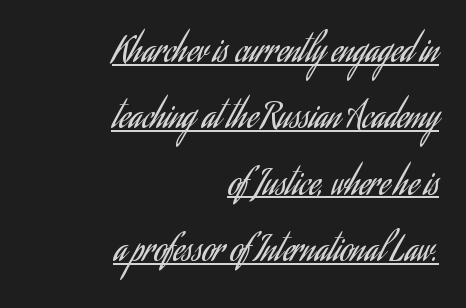
Q: Is the text bold? A: No.
Q: Is the text italic (slanted)? A: Yes.
Q: Is the typeface a serif or a sans-serif typeface? A: Sans-serif.
Q: Is the text underlined? A: Yes.
Q: How is the paragraph aligned? A: Right-aligned.
Q: Is the spacing between letters normal or unusually wide? A: Normal.
Q: Is the spacing between lines tight, normal or loose? A: Loose.
Q: Width (condensed, normal, or wide)? A: Condensed.
Q: Stroke contrast? A: Low.
Q: x-height? A: Small.
Q: Monospaced? A: No.
